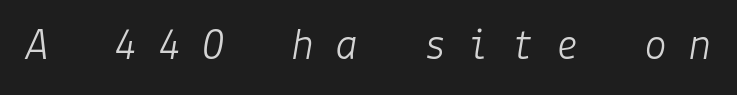
{"italic": "yes", "lean": "right", "slant_degrees": 9, "bold": "no", "weight": "light", "width": "normal", "stroke_contrast": "low", "x_height": "medium", "underline": "no", "letter_spacing": "wide", "letter_spacing_em": 0.46, "glyph_px": 46}
